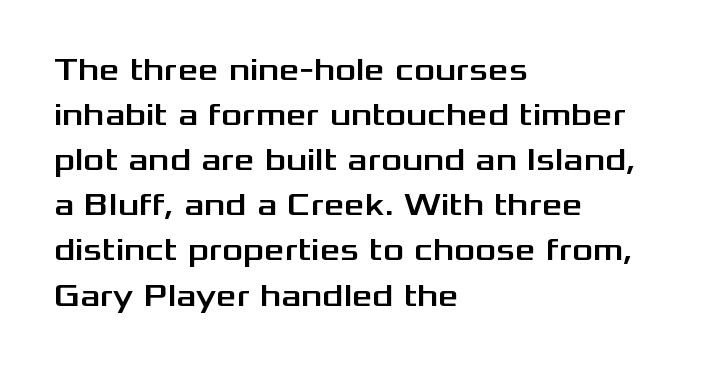
{"serif": "no", "italic": "no", "width": "wide", "stroke_contrast": "medium", "x_height": "medium", "monospaced": "no", "underline": "no", "align": "left", "line_spacing": "normal", "line_spacing_ratio": 1.41, "letter_spacing": "normal", "letter_spacing_em": 0.0, "glyph_px": 32}
